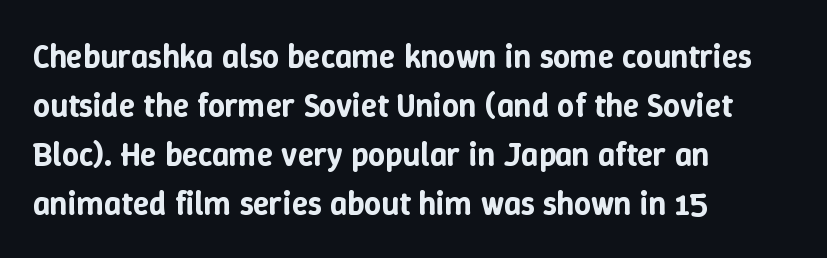
Q: Is the text italic (slanted)? A: No, it is upright.
Q: Is the text underlined? A: No.
Q: How is the paragraph aligned? A: Left-aligned.
Q: Is the spacing between letters normal or unusually wide? A: Normal.
Q: Is the spacing between lines tight, normal or loose? A: Normal.
Q: Width (condensed, normal, or wide)? A: Normal.
Q: Stroke contrast? A: Low.
Q: x-height? A: Medium.
Q: Monospaced? A: No.
